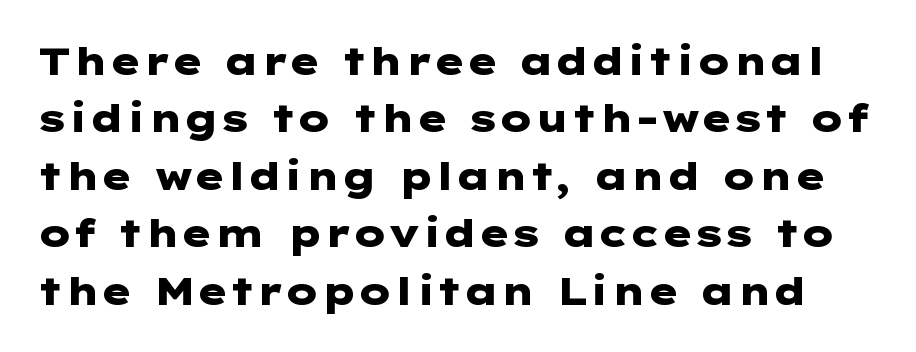
Each new line begins a customary step beneath the previous one. Unlike a traditional serif, this face leaves its strokes unadorned. The characters look thick and weighty, a clear bold. Does the lettering tilt? It doesn't — this is upright. The tracking reads as untouched default to a designer's eye. Type without underlining.
